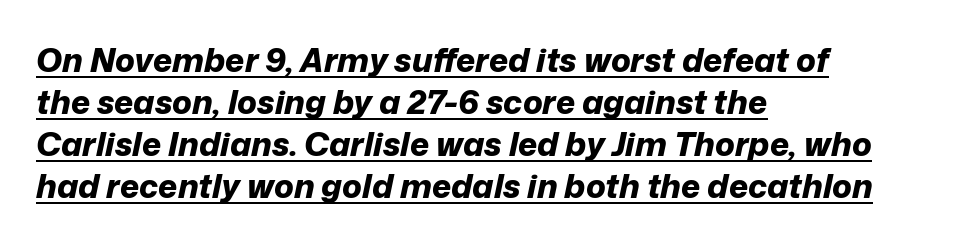
{"italic": "yes", "lean": "right", "slant_degrees": 12, "bold": "yes", "weight": "bold", "width": "normal", "stroke_contrast": "low", "x_height": "medium", "monospaced": "no", "underline": "yes", "align": "left", "line_spacing": "normal", "line_spacing_ratio": 1.27, "letter_spacing": "normal", "letter_spacing_em": 0.0, "glyph_px": 33}
